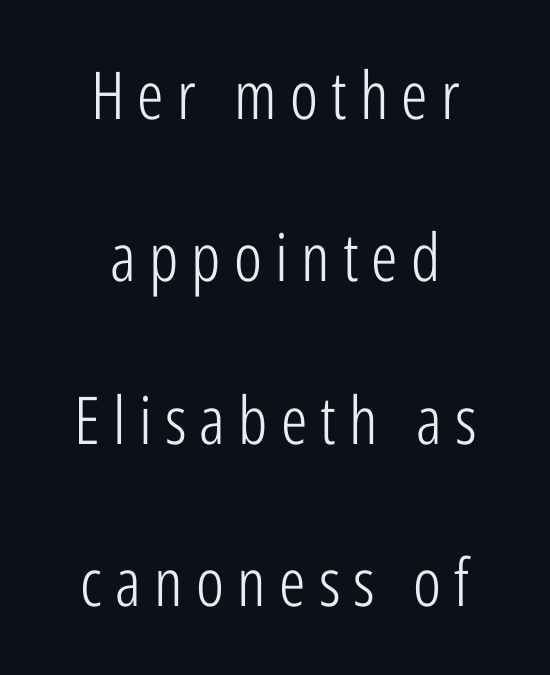
Q: Is the text bold? A: No.
Q: Is the text italic (slanted)? A: No, it is upright.
Q: Is the typeface a serif or a sans-serif typeface? A: Sans-serif.
Q: Is the text underlined? A: No.
Q: How is the paragraph aligned? A: Centered.
Q: Is the spacing between letters normal or unusually wide? A: Unusually wide.
Q: Is the spacing between lines tight, normal or loose? A: Loose.
Q: Width (condensed, normal, or wide)? A: Condensed.
Q: Stroke contrast? A: Low.
Q: x-height? A: Medium.
Q: Monospaced? A: No.
